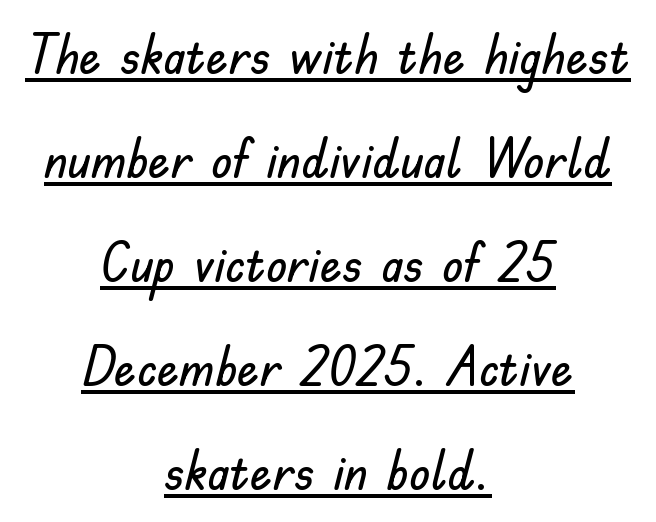
The paragraph has two soft edges and a firm central axis. Type style note: lacks serifs. The lettering is marked with a stroke running underneath it. This sample has the flowing, uneven cadence of proportional lettering. You could call the tracking neutral — neither tight nor loose.
